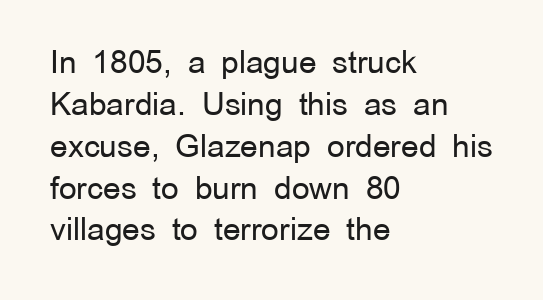
Q: Is the text bold? A: No.
Q: Is the text italic (slanted)? A: No, it is upright.
Q: Is the typeface a serif or a sans-serif typeface? A: Sans-serif.
Q: Is the text underlined? A: No.
Q: How is the paragraph aligned? A: Left-aligned.
Q: Is the spacing between letters normal or unusually wide? A: Normal.
Q: Is the spacing between lines tight, normal or loose? A: Normal.
Q: Width (condensed, normal, or wide)? A: Normal.
Q: Stroke contrast? A: Low.
Q: x-height? A: Medium.
Q: Monospaced? A: No.
